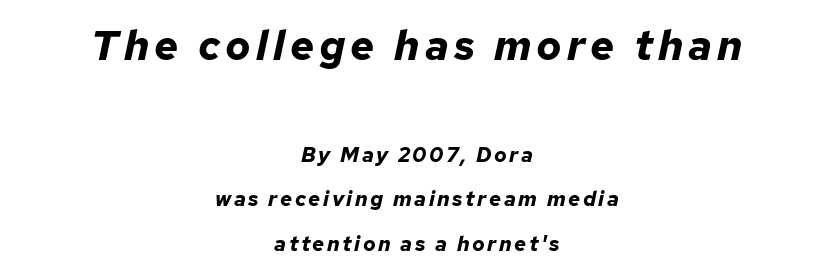
The rendering shrinks the type as you move from the upper chunk to the lower. The typesetting leans heavy: a genuine bold. Has an underline been added? It has not. The specimen reads as italic at a glance. Spacing verdict: proportional, widths tailored to each character.
